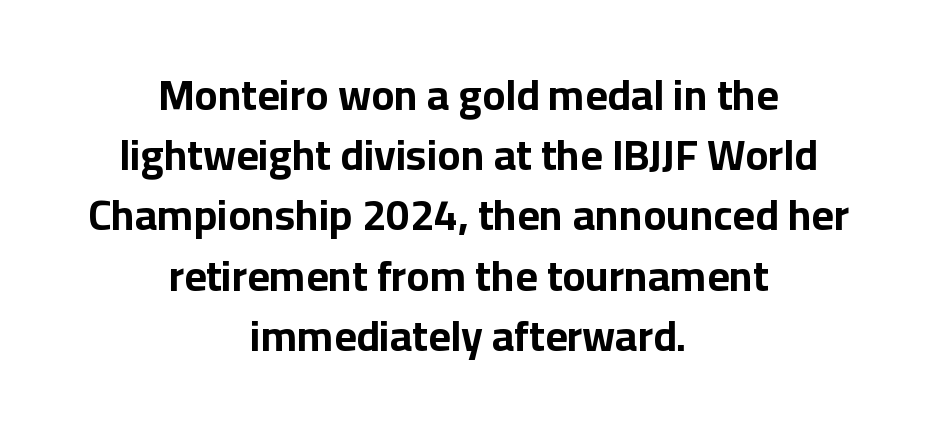
What weight is shown? A full bold with thick strokes. The lines sit at an ordinary, default distance from one another. Each word holds together tightly as a unit, with standard inter-letter gaps. You could not count columns in this text — the font is proportionally spaced.
